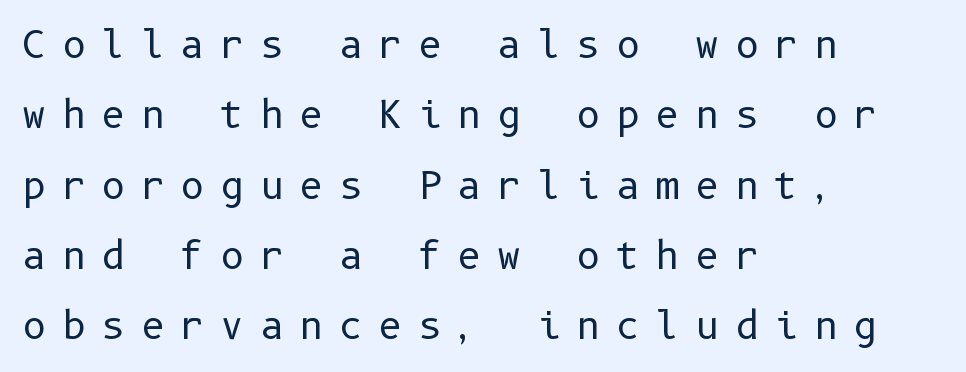
The image shows 37 px regular-weight sans-serif type, upright; set left-aligned, loose line spacing (1.9x), unusually wide letter spacing (+0.42 em), not underlined; low stroke contrast and a medium x-height.
